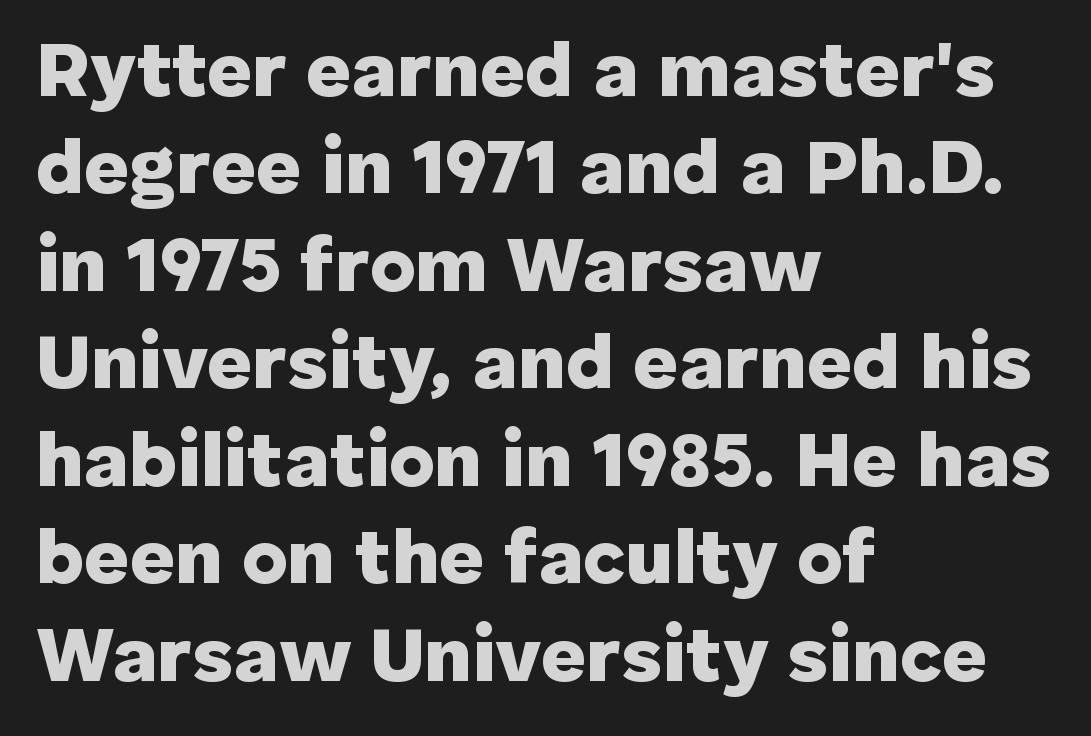
Q: Is the text bold? A: Yes.
Q: Is the text italic (slanted)? A: No, it is upright.
Q: Is the typeface a serif or a sans-serif typeface? A: Sans-serif.
Q: Is the text underlined? A: No.
Q: How is the paragraph aligned? A: Left-aligned.
Q: Is the spacing between letters normal or unusually wide? A: Normal.
Q: Is the spacing between lines tight, normal or loose? A: Normal.
Q: Width (condensed, normal, or wide)? A: Normal.
Q: Stroke contrast? A: Low.
Q: x-height? A: Medium.
Q: Monospaced? A: No.
